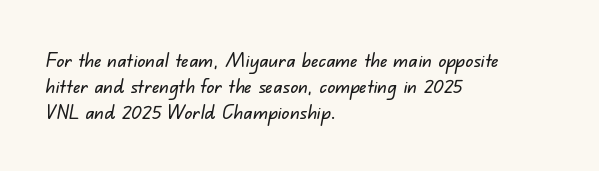
{"underline": "no", "align": "left", "line_spacing": "normal", "line_spacing_ratio": 1.31, "letter_spacing": "normal", "letter_spacing_em": 0.0, "glyph_px": 20}
